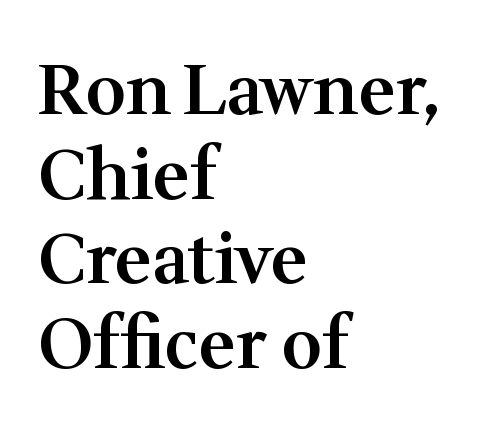
{"serif": "yes", "italic": "no", "bold": "semi", "weight": "semibold", "width": "normal", "stroke_contrast": "medium", "x_height": "medium", "monospaced": "no", "underline": "no", "align": "left", "line_spacing_ratio": 1.21, "letter_spacing": "normal", "letter_spacing_em": 0.0, "glyph_px": 70}
